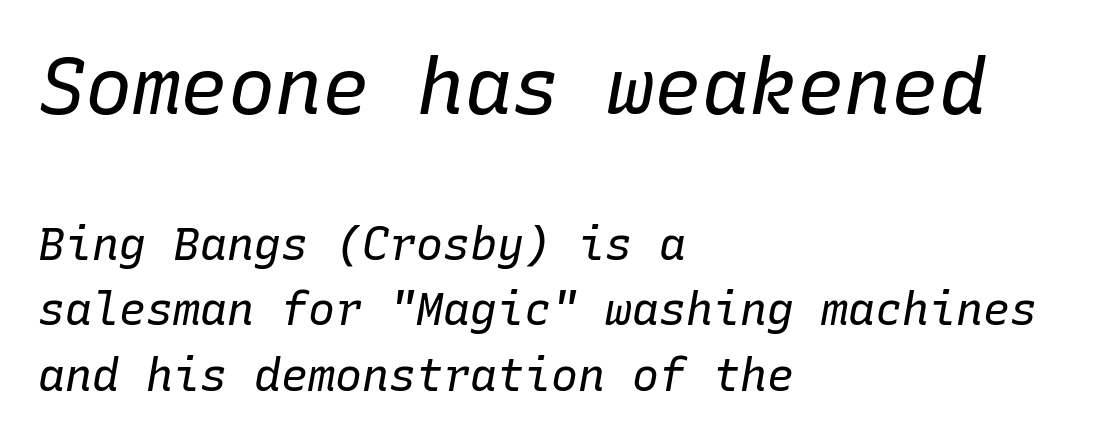
Q: Is the text bold? A: No.
Q: Is the text italic (slanted)? A: Yes, it leans right by about 10 degrees.
Q: Is the text underlined? A: No.
Q: How is the paragraph aligned? A: Left-aligned.
Q: Is the spacing between letters normal or unusually wide? A: Normal.
Q: Is the spacing between lines tight, normal or loose? A: Normal.
Q: Which block of text is set in a larger size, the first (top) or the second (bottom)? A: The first (top) one.
Q: Width (condensed, normal, or wide)? A: Normal.
Q: Stroke contrast? A: Low.
Q: x-height? A: Medium.
Q: Monospaced? A: Yes.
